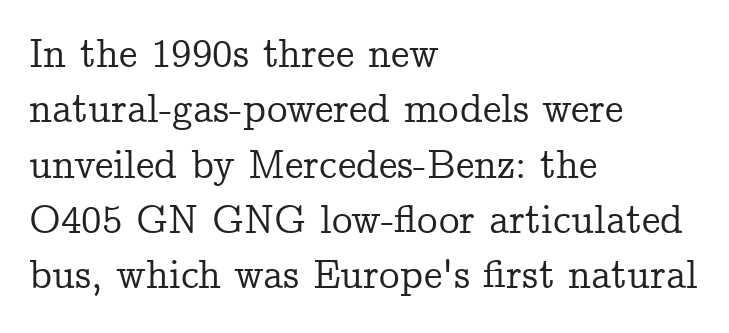
Q: Is the text italic (slanted)? A: No, it is upright.
Q: Is the typeface a serif or a sans-serif typeface? A: Serif.
Q: Is the text underlined? A: No.
Q: How is the paragraph aligned? A: Left-aligned.
Q: Is the spacing between letters normal or unusually wide? A: Normal.
Q: Is the spacing between lines tight, normal or loose? A: Normal.
Q: Width (condensed, normal, or wide)? A: Normal.
Q: Stroke contrast? A: Low.
Q: x-height? A: Medium.
Q: Monospaced? A: No.
